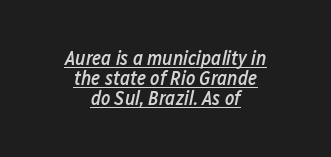
Q: Is the text bold? A: Semi-bold.
Q: Is the text italic (slanted)? A: Yes, it leans right by about 12 degrees.
Q: Is the text underlined? A: Yes.
Q: How is the paragraph aligned? A: Centered.
Q: Is the spacing between letters normal or unusually wide? A: Normal.
Q: Is the spacing between lines tight, normal or loose? A: Tight.
